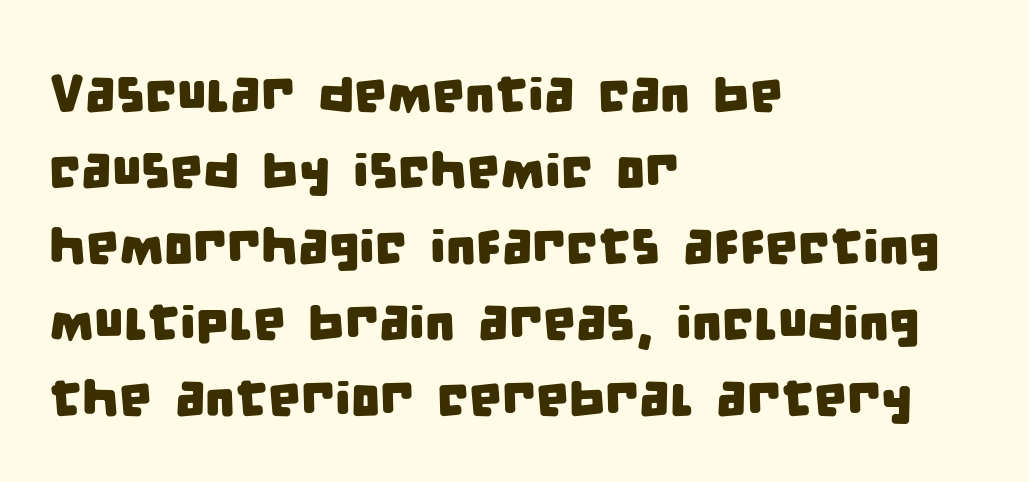
Q: Is the typeface a serif or a sans-serif typeface? A: Sans-serif.
Q: Is the text underlined? A: No.
Q: How is the paragraph aligned? A: Left-aligned.
Q: Is the spacing between letters normal or unusually wide? A: Normal.
Q: Is the spacing between lines tight, normal or loose? A: Normal.
Q: Width (condensed, normal, or wide)? A: Condensed.
Q: Stroke contrast? A: Low.
Q: x-height? A: Large.
Q: Monospaced? A: No.
